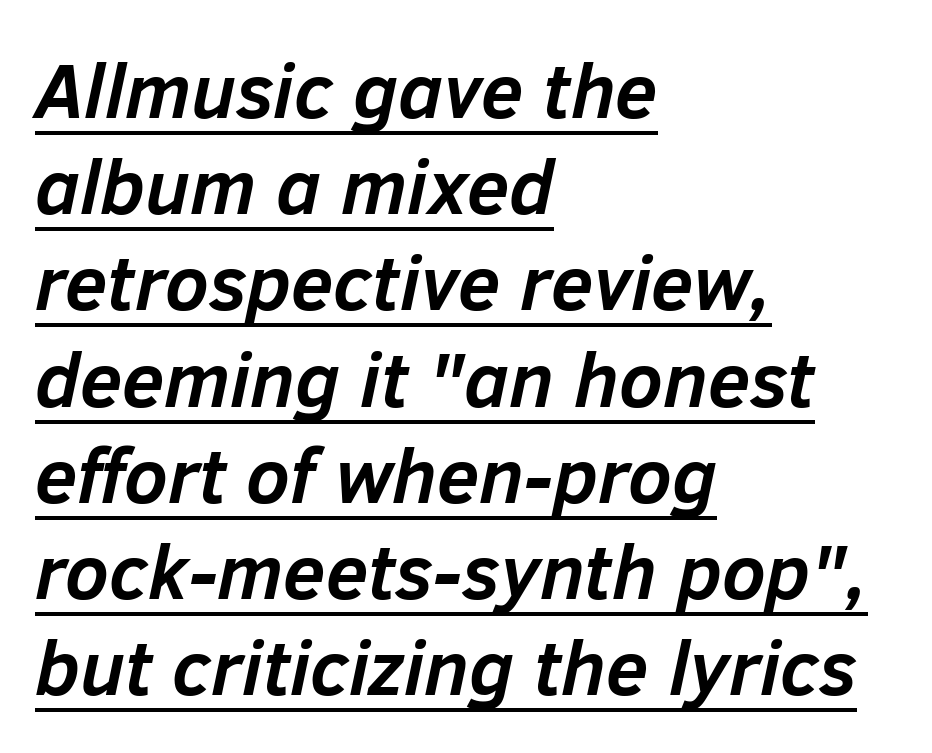
The glyphs are accompanied by a horizontal stroke just below them. The lines in this sample share a left origin and differ only in where they stop. Characters follow at the spacing the type designer built in. Summary of vertical rhythm: regular, with standard interline spacing. Rendered with sloped, italic letterforms.
